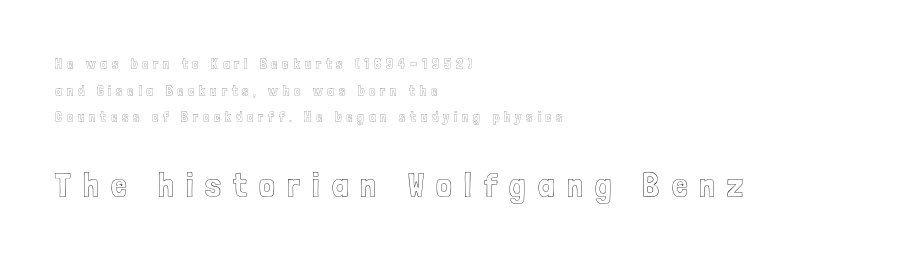
Q: Is the text italic (slanted)? A: No, it is upright.
Q: Is the text underlined? A: No.
Q: How is the paragraph aligned? A: Left-aligned.
Q: Is the spacing between letters normal or unusually wide? A: Unusually wide.
Q: Is the spacing between lines tight, normal or loose? A: Loose.
Q: Which block of text is set in a larger size, the first (top) or the second (bottom)? A: The second (bottom) one.
Q: Width (condensed, normal, or wide)? A: Condensed.
Q: x-height? A: Medium.
Q: Monospaced? A: No.
